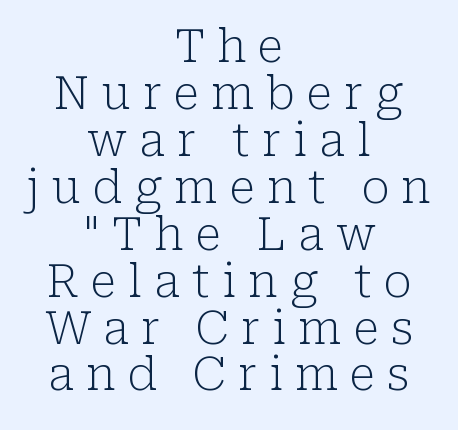
Horizontal bands of white between lines are thin slivers. Typographically, this falls in the serif category. Display-style spreading of the glyphs; the letterfit is very open. The lettering holds an erect, upright posture throughout. These glyphs show unthickened strokes, regular width or finer.
